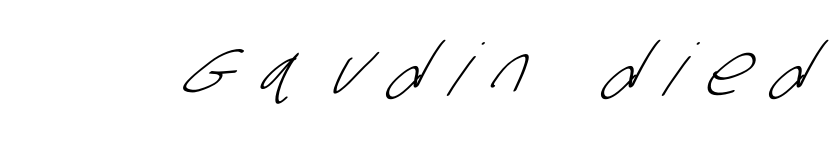
The image shows 72 px light, condensed sans-serif type; set unusually wide letter spacing (+0.4 em), not underlined; low stroke contrast and a large x-height.
